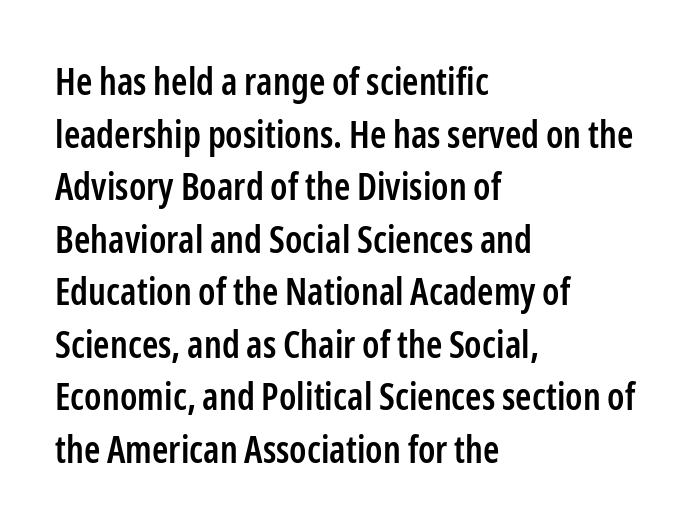
The image shows 37 px semibold, condensed sans-serif type, upright; set left-aligned, normal line spacing (1.42x), normal letter spacing, not underlined; low stroke contrast and a medium x-height.
